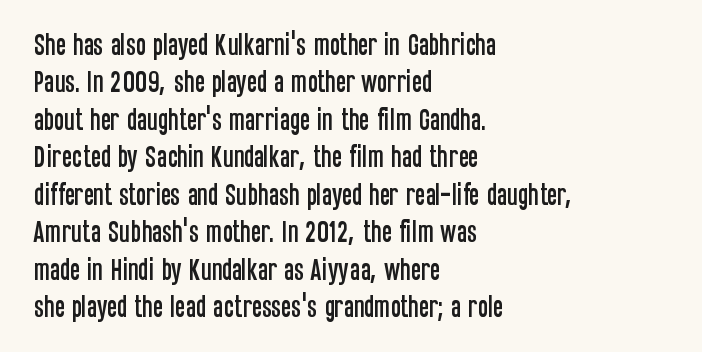
{"italic": "no", "underline": "no", "align": "left", "line_spacing": "normal", "line_spacing_ratio": 1.56, "letter_spacing": "normal", "letter_spacing_em": 0.0, "glyph_px": 24}
